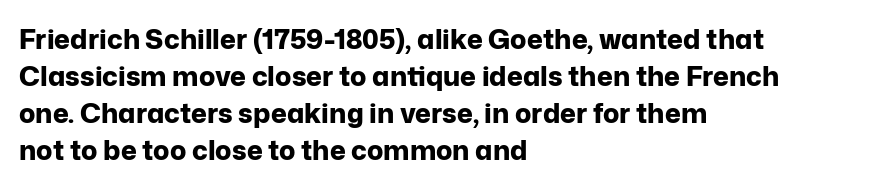
Every character sits straight up, as roman type does. Words appear dense and cohesive because spacing is normal. On the weight axis this lands at bold, roughly 700. In terms of leading, this rendering sits right in the middle.
